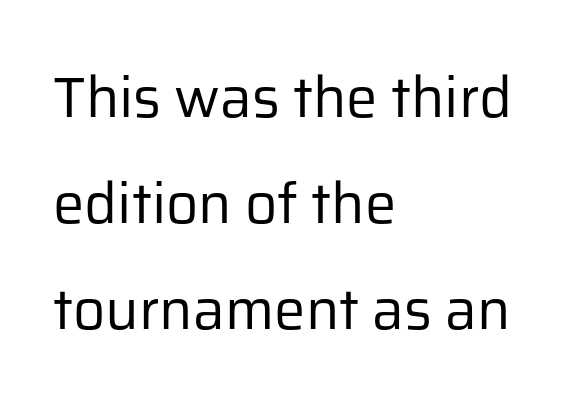
Is this a heavy cut? Hardly; it is regular or lighter. These lines keep a tight, regular rhythm from letter to letter. Lines of text with bare space underneath. The text block is weighted toward the left margin, trailing off unevenly rightward. Character widths vary here, with narrow letters taking less room than wide ones. Tall strokes in this sample are plumb rather than angled.
